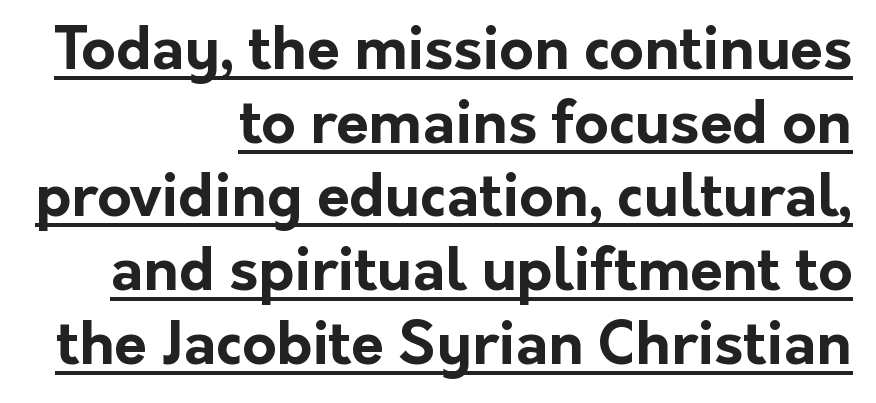
Q: Is the text bold? A: Yes.
Q: Is the text italic (slanted)? A: No, it is upright.
Q: Is the typeface a serif or a sans-serif typeface? A: Sans-serif.
Q: Is the text underlined? A: Yes.
Q: How is the paragraph aligned? A: Right-aligned.
Q: Is the spacing between letters normal or unusually wide? A: Normal.
Q: Is the spacing between lines tight, normal or loose? A: Normal.
Q: Width (condensed, normal, or wide)? A: Normal.
Q: Stroke contrast? A: Low.
Q: x-height? A: Medium.
Q: Monospaced? A: No.
